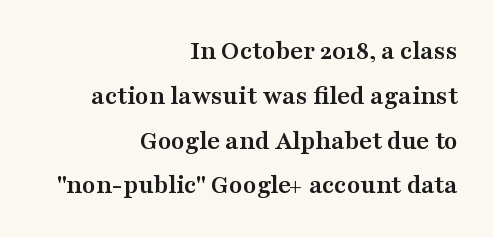
The image shows 27 px bold type, upright; set right-aligned, normal line spacing (1.66x), normal letter spacing, not underlined.
